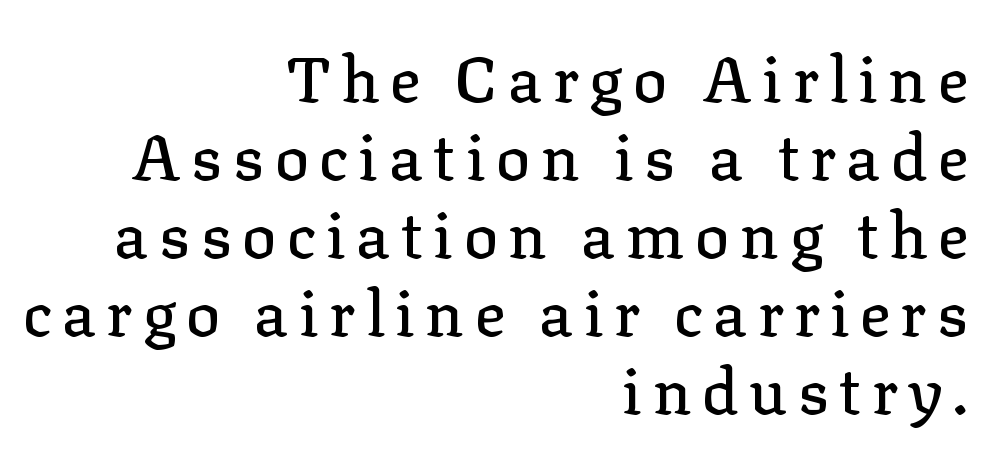
Q: Is the text italic (slanted)? A: No, it is upright.
Q: Is the typeface a serif or a sans-serif typeface? A: Serif.
Q: Is the text underlined? A: No.
Q: How is the paragraph aligned? A: Right-aligned.
Q: Width (condensed, normal, or wide)? A: Normal.
Q: Stroke contrast? A: Low.
Q: x-height? A: Medium.
Q: Monospaced? A: No.
